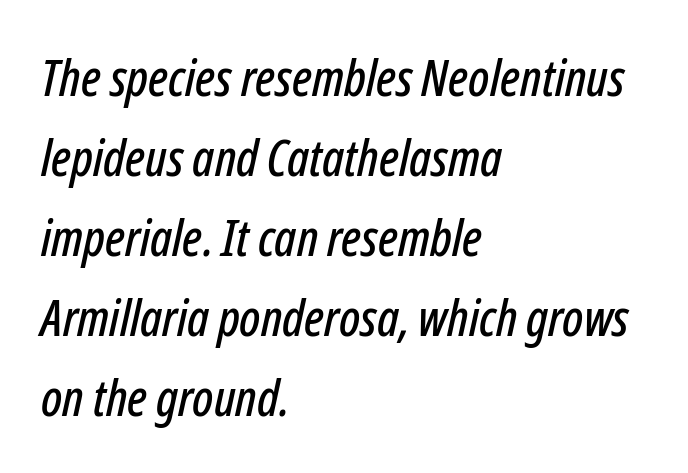
The font's italic variant was chosen for this text. Inter-character spacing is left at the font's built-in metrics. The letters advance in unequal steps, a hallmark of proportional type. Left-aligned paragraph, ragged on the right. Interline gaps are of average width in this sample.
